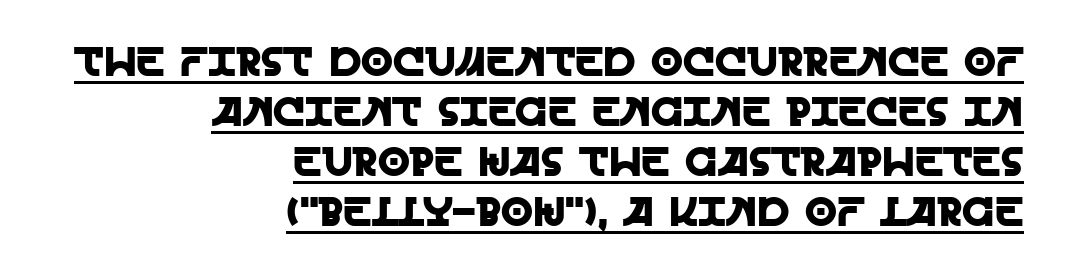
The rendered words wear a rule along their underside. The passage shown is typed in a proportional face where columns would drift. I'd call this a sans setting — the letters go barefoot. Standard letterfit; no display-style spreading of the glyphs. This sample is right-justified, so line beginnings fall wherever the words allow.
